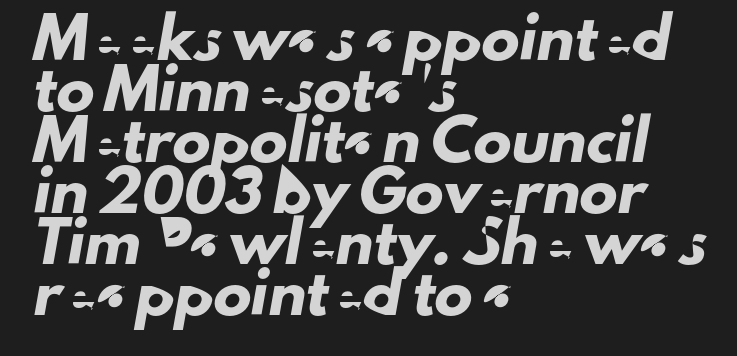
Leftover space on each line is placed entirely after the last word. Rows of type keep a routine distance in the vertical direction. Compared with typical body copy, the letter spacing here is the same. Do the characters align in a grid? No, the font is proportional. Nope, no serifs anywhere on these letters.
